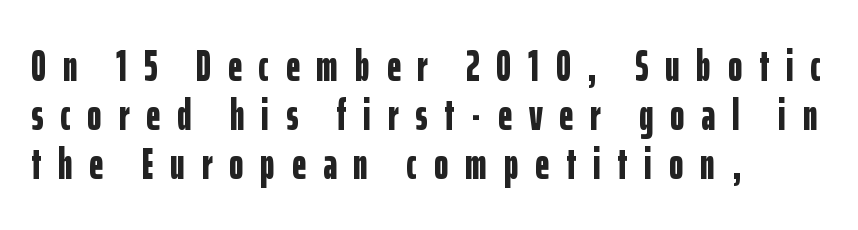
Q: Is the text bold? A: Yes.
Q: Is the text italic (slanted)? A: No, it is upright.
Q: Is the typeface a serif or a sans-serif typeface? A: Sans-serif.
Q: Is the text underlined? A: No.
Q: How is the paragraph aligned? A: Left-aligned.
Q: Is the spacing between letters normal or unusually wide? A: Unusually wide.
Q: Is the spacing between lines tight, normal or loose? A: Tight.
Q: Width (condensed, normal, or wide)? A: Condensed.
Q: Stroke contrast? A: Low.
Q: x-height? A: Medium.
Q: Monospaced? A: No.
